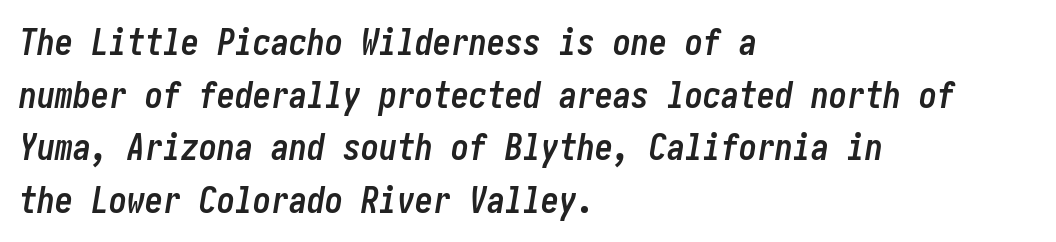
Any mark beneath the type? The region is blank. Look at the tracking — it's just the regular setting, nothing added. The block of text has a typical density, with ordinary space between rows. It's the slanting kind of type. Thick stems and heavy bowls — unmistakably bold. The rag falls on the right side of this text block.
